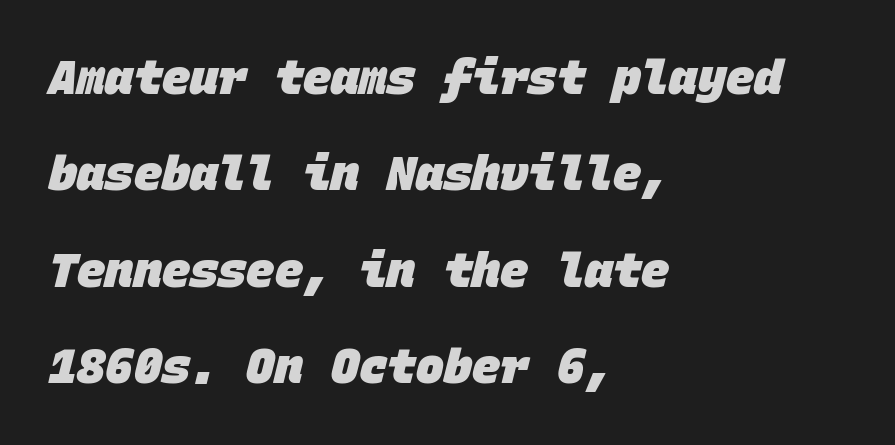
Q: Is the text bold? A: Yes.
Q: Is the typeface a serif or a sans-serif typeface? A: Sans-serif.
Q: Is the text underlined? A: No.
Q: How is the paragraph aligned? A: Left-aligned.
Q: Is the spacing between letters normal or unusually wide? A: Normal.
Q: Is the spacing between lines tight, normal or loose? A: Loose.
Q: Width (condensed, normal, or wide)? A: Normal.
Q: Stroke contrast? A: Low.
Q: x-height? A: Large.
Q: Monospaced? A: Yes.
